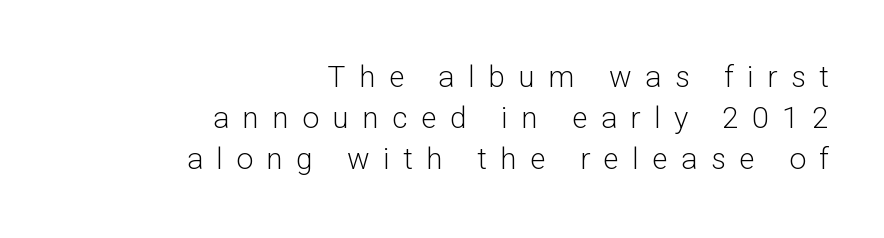
{"serif": "no", "italic": "no", "bold": "no", "weight": "light", "width": "normal", "stroke_contrast": "low", "x_height": "medium", "monospaced": "no", "underline": "no", "align": "right", "line_spacing": "normal", "line_spacing_ratio": 1.37, "letter_spacing": "wide", "letter_spacing_em": 0.45, "glyph_px": 30}
